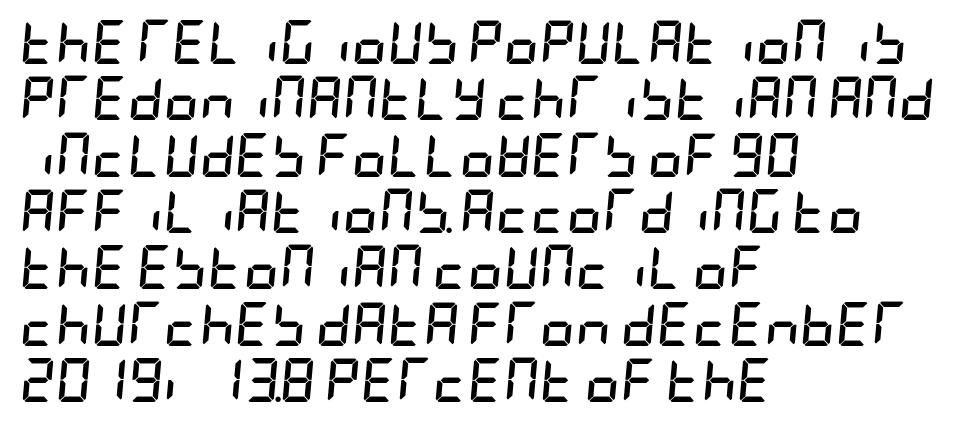
Each row of text sits above clean, open space. Does extra space separate the letters? No, they use regular spacing. Compared with an ordinary text face, these strokes are far heavier — a full bold. Students, observe: this is what conventionally led text looks like. Italic: yes, the glyphs are oblique.
